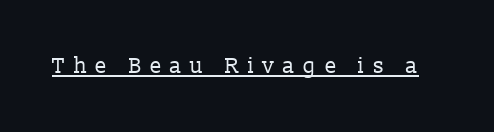
Q: Is the text bold? A: No.
Q: Is the text italic (slanted)? A: No, it is upright.
Q: Is the text underlined? A: Yes.
Q: Is the spacing between letters normal or unusually wide? A: Unusually wide.
